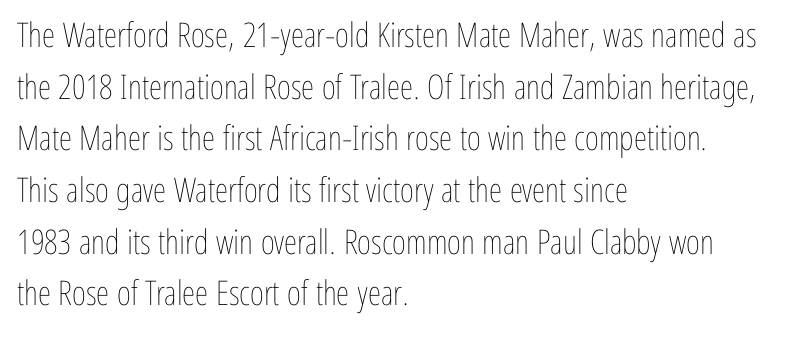
Q: Is the text bold? A: No.
Q: Is the text italic (slanted)? A: No, it is upright.
Q: Is the text underlined? A: No.
Q: How is the paragraph aligned? A: Left-aligned.
Q: Is the spacing between letters normal or unusually wide? A: Normal.
Q: Is the spacing between lines tight, normal or loose? A: Normal.
Q: Width (condensed, normal, or wide)? A: Condensed.
Q: Stroke contrast? A: Low.
Q: x-height? A: Medium.
Q: Monospaced? A: No.
